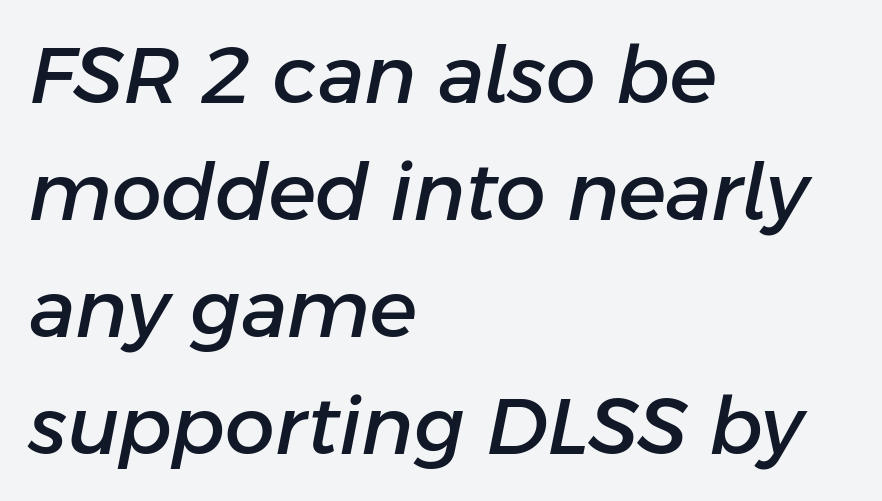
{"italic": "yes", "lean": "right", "slant_degrees": 11, "width": "normal", "stroke_contrast": "low", "x_height": "medium", "monospaced": "no", "underline": "no", "align": "left", "line_spacing": "normal", "line_spacing_ratio": 1.48, "letter_spacing": "normal", "letter_spacing_em": 0.0, "glyph_px": 79}
